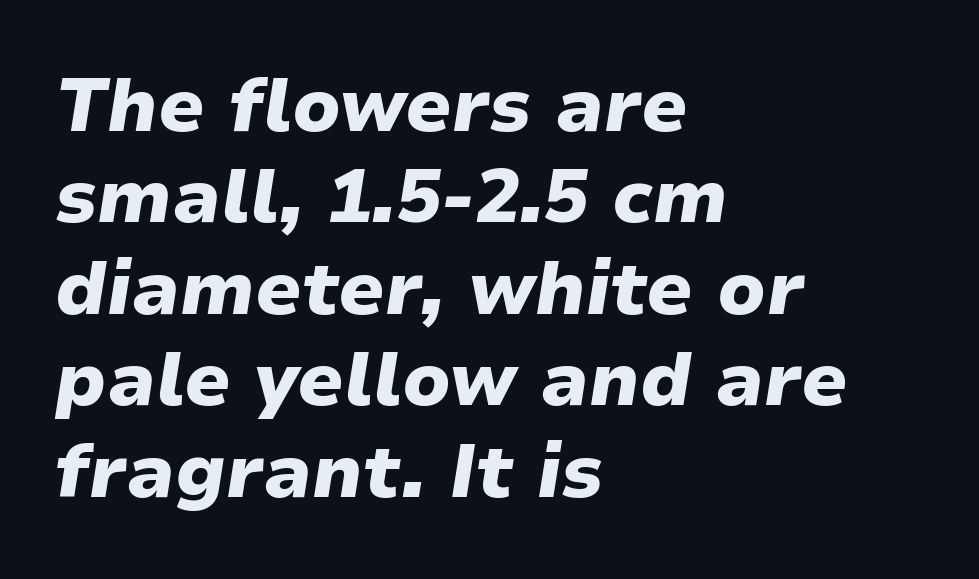
The image shows 75 px heavy type, italic (leaning right); set left-aligned, line spacing 1.22x, normal letter spacing, not underlined; low stroke contrast and a medium x-height.
